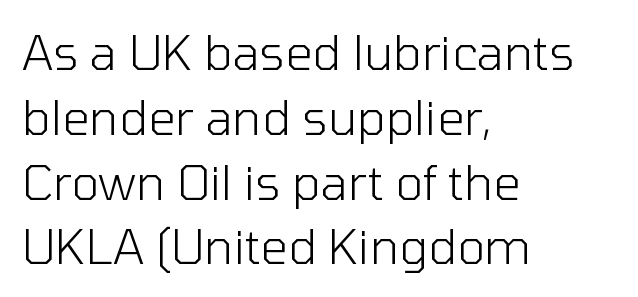
The image shows 48 px light sans-serif type, upright; set left-aligned, normal line spacing (1.35x), normal letter spacing, not underlined; low stroke contrast and a medium x-height.
